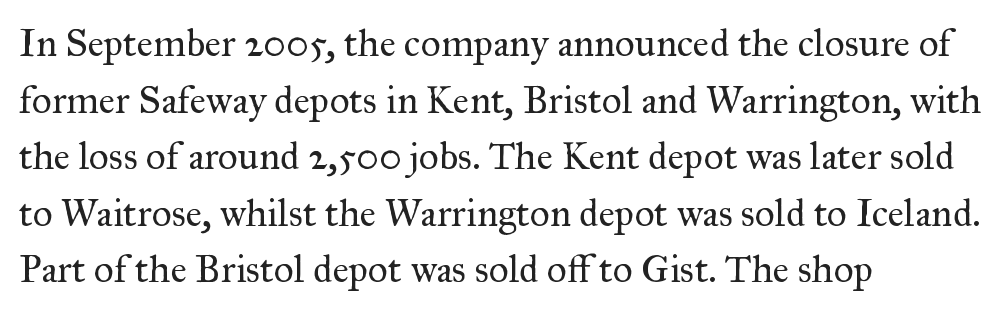
The image shows 39 px regular-weight serif type, upright; set left-aligned, normal line spacing (1.45x), normal letter spacing, not underlined; medium stroke contrast and a small x-height.
